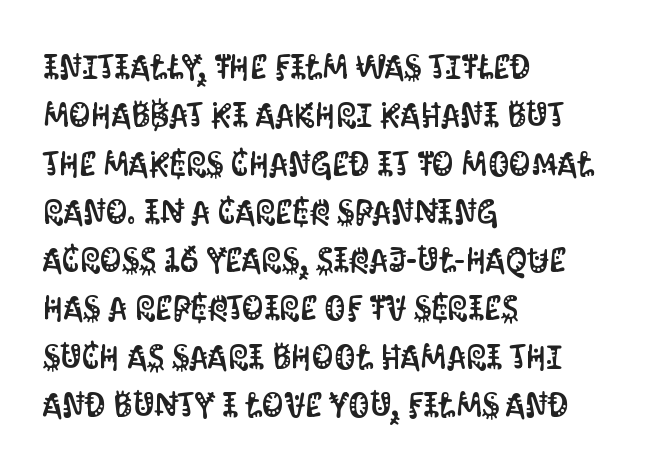
{"serif": "no", "italic": "no", "width": "condensed", "stroke_contrast": "medium", "x_height": "large", "monospaced": "no", "underline": "no", "align": "left", "line_spacing": "normal", "line_spacing_ratio": 1.42, "letter_spacing": "normal", "letter_spacing_em": 0.0, "glyph_px": 34}
